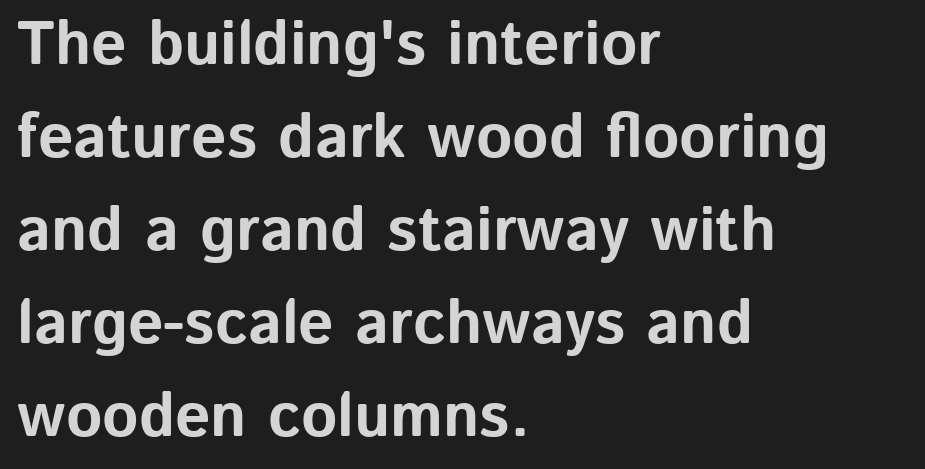
The rendering uses natural spacing where letterforms have individual widths. Each word holds together tightly as a unit, with standard inter-letter gaps. Notice how descenders clear the ascenders below comfortably — that's standard leading. Rule under the text: the space is simply empty. Bold? Absolutely — the strokes are thick and heavy.
